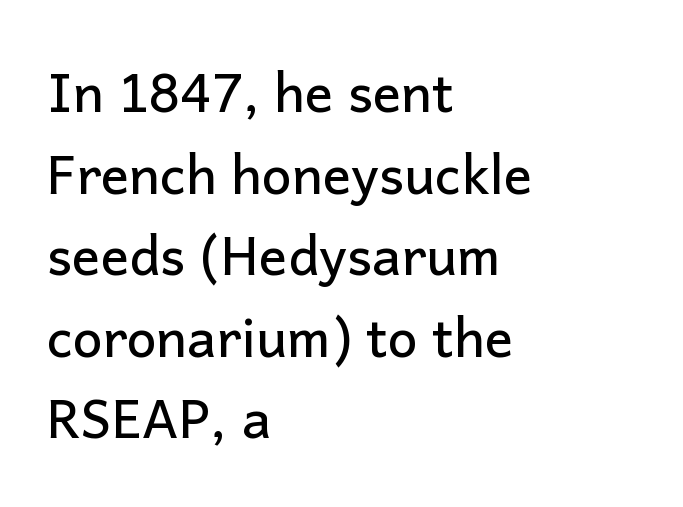
The image shows 53 px sans-serif type, upright; set left-aligned, normal line spacing (1.54x), normal letter spacing, not underlined; low stroke contrast and a medium x-height.
